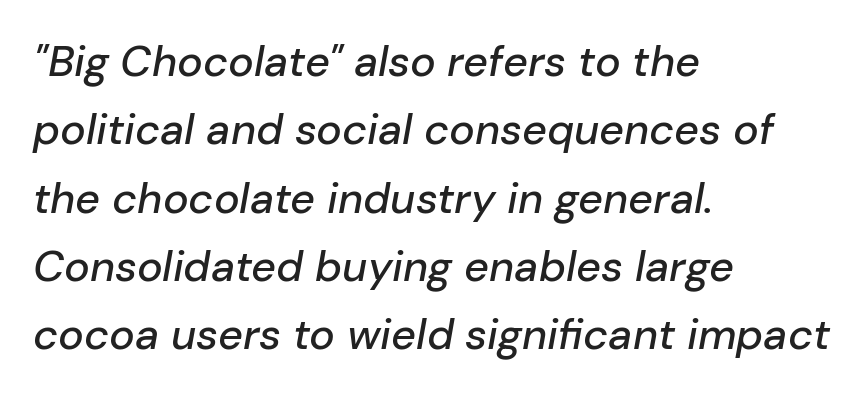
The image shows 43 px text type, italic (leaning right); set left-aligned, normal line spacing (1.59x), normal letter spacing, not underlined; low stroke contrast and a medium x-height.
